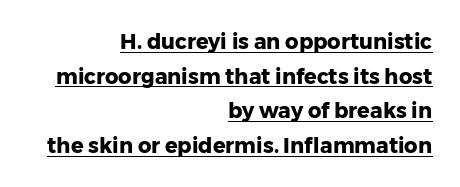
The image shows 21 px bold type, upright; set right-aligned, normal line spacing (1.65x), normal letter spacing, underlined.
